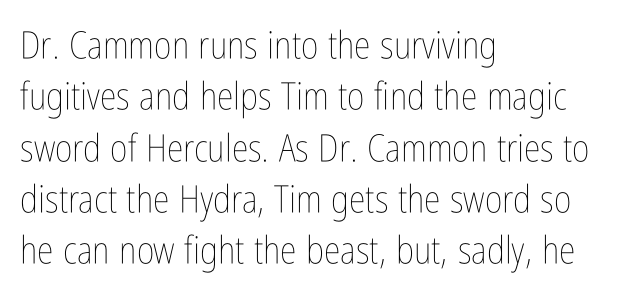
{"italic": "no", "bold": "no", "weight": "thin", "width": "condensed", "stroke_contrast": "low", "x_height": "medium", "monospaced": "no", "underline": "no", "align": "left", "line_spacing": "normal", "line_spacing_ratio": 1.35, "letter_spacing": "normal", "letter_spacing_em": 0.0, "glyph_px": 38}
